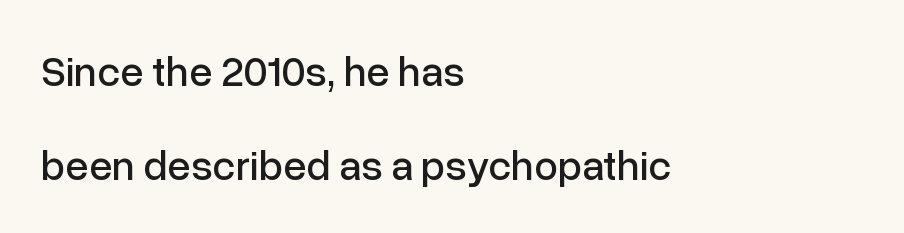
The image shows 42 px sans-serif type, upright; set left-aligned, loose line spacing (2.23x), normal letter spacing, not underlined; low stroke contrast and a medium x-height.
